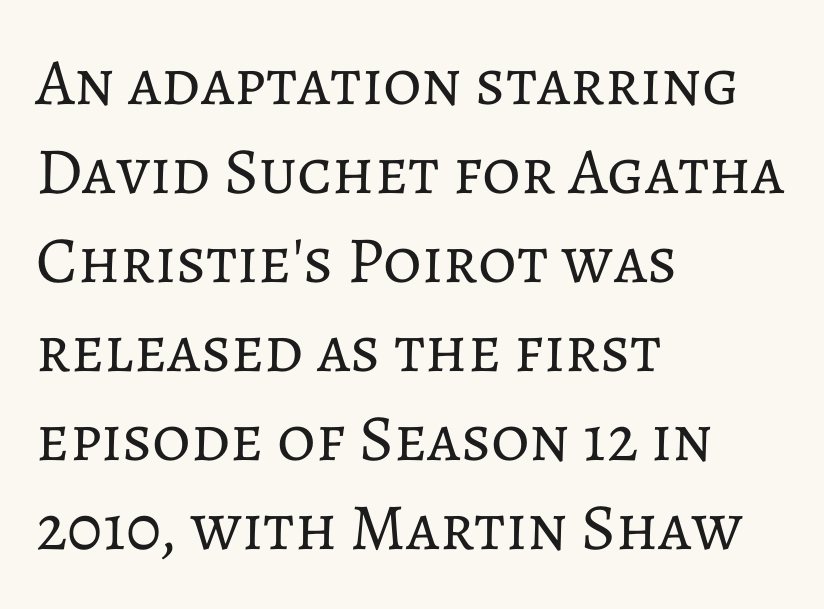
The image shows 66 px regular-weight type, upright; set left-aligned, normal line spacing (1.35x), normal letter spacing, not underlined; low stroke contrast and a medium x-height.
